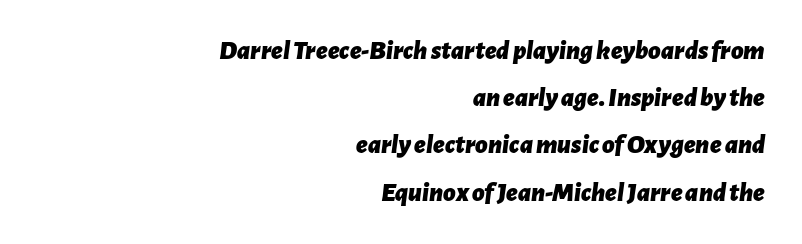
Q: Is the text bold? A: Yes.
Q: Is the text italic (slanted)? A: Yes, it leans right by about 7 degrees.
Q: Is the text underlined? A: No.
Q: How is the paragraph aligned? A: Right-aligned.
Q: Is the spacing between letters normal or unusually wide? A: Normal.
